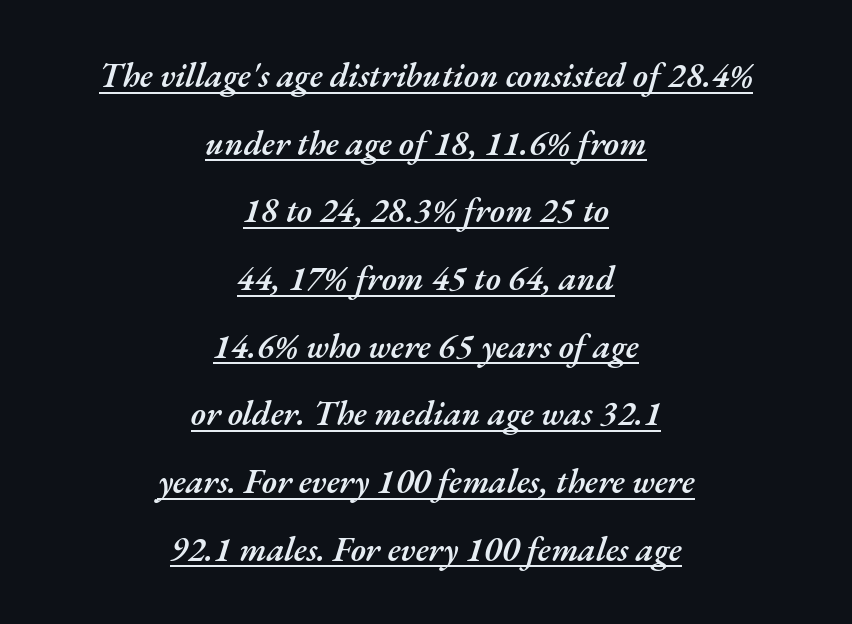
{"italic": "yes", "lean": "right", "slant_degrees": 17, "bold": "semi", "weight": "semibold", "width": "normal", "stroke_contrast": "medium", "x_height": "small", "monospaced": "no", "underline": "yes", "align": "center", "line_spacing": "loose", "line_spacing_ratio": 1.99, "letter_spacing": "normal", "letter_spacing_em": 0.0, "glyph_px": 34}
